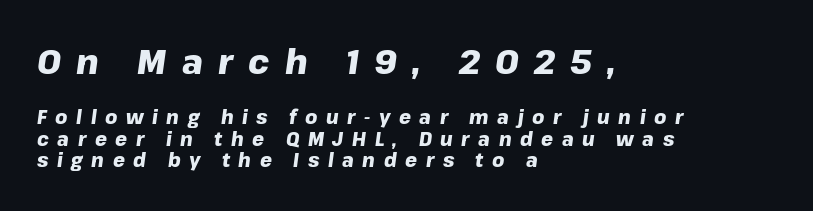
Q: Is the text bold? A: Yes.
Q: Is the text italic (slanted)? A: Yes, it leans right by about 8 degrees.
Q: Is the text underlined? A: No.
Q: How is the paragraph aligned? A: Left-aligned.
Q: Is the spacing between letters normal or unusually wide? A: Unusually wide.
Q: Is the spacing between lines tight, normal or loose? A: Tight.
Q: Which block of text is set in a larger size, the first (top) or the second (bottom)? A: The first (top) one.
Q: Width (condensed, normal, or wide)? A: Normal.
Q: Stroke contrast? A: Low.
Q: x-height? A: Medium.
Q: Monospaced? A: No.
